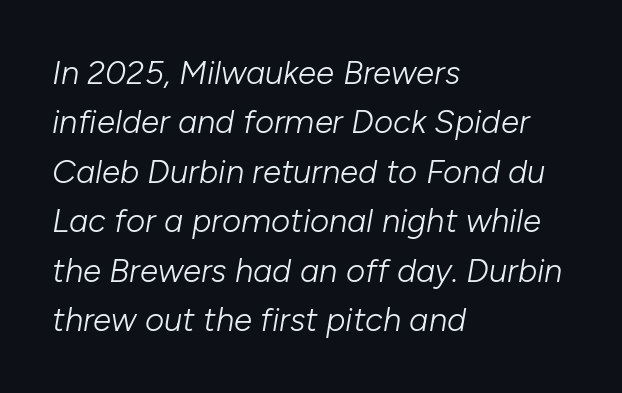
Q: Is the text bold? A: No.
Q: Is the text italic (slanted)? A: Yes, it leans right by about 10 degrees.
Q: Is the text underlined? A: No.
Q: How is the paragraph aligned? A: Left-aligned.
Q: Is the spacing between letters normal or unusually wide? A: Normal.
Q: Is the spacing between lines tight, normal or loose? A: Normal.
Q: Width (condensed, normal, or wide)? A: Normal.
Q: Stroke contrast? A: Low.
Q: x-height? A: Medium.
Q: Monospaced? A: No.
